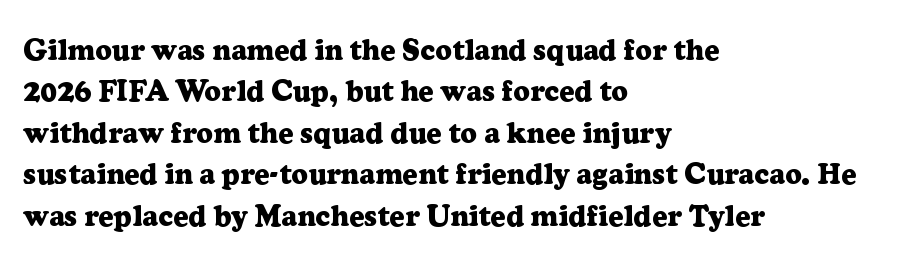
The image shows 29 px heavy serif type, upright; set left-aligned, normal line spacing (1.43x), normal letter spacing, not underlined; low stroke contrast and a medium x-height.
